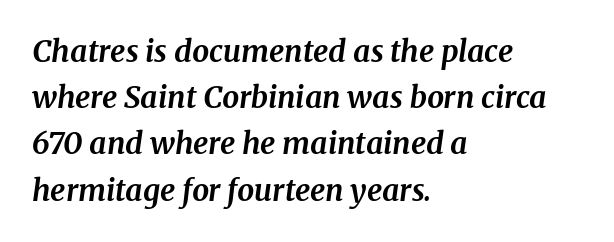
The image shows 30 px bold serif type, italic (leaning right); set left-aligned, normal line spacing (1.54x), normal letter spacing, not underlined; medium stroke contrast and a medium x-height.
